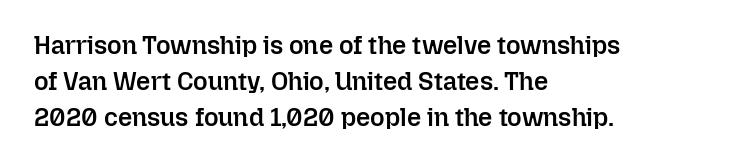
{"italic": "no", "bold": "semi", "underline": "no", "align": "left", "line_spacing": "normal", "line_spacing_ratio": 1.45, "letter_spacing": "normal", "letter_spacing_em": 0.0, "glyph_px": 25}
